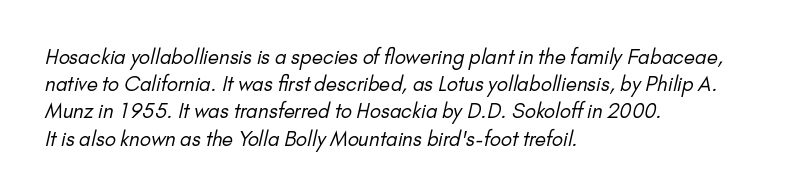
Q: Is the text bold? A: No.
Q: Is the text underlined? A: No.
Q: How is the paragraph aligned? A: Left-aligned.
Q: Is the spacing between letters normal or unusually wide? A: Normal.
Q: Is the spacing between lines tight, normal or loose? A: Normal.
